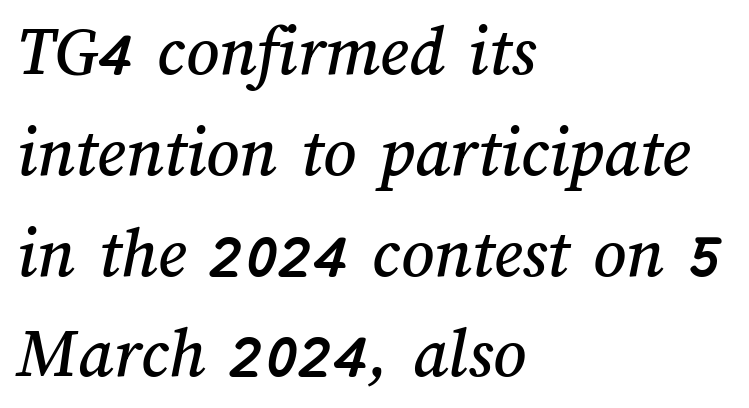
Students, note that the glyphs here touch the page at normal intervals. Horizontal alignment here is leftward, the default for most running prose. Proportional: the letters do not fall into vertical columns. Interline gaps are of average width in this sample. Type without underlining.
